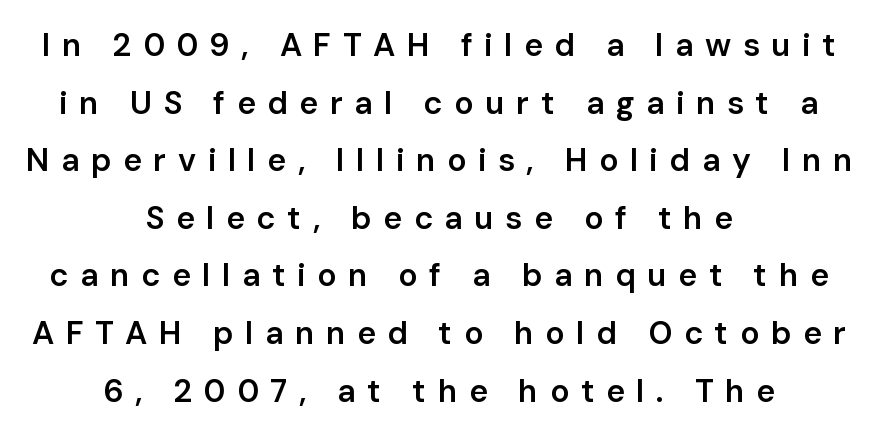
{"serif": "no", "italic": "no", "bold": "semi", "weight": "semibold", "width": "normal", "stroke_contrast": "low", "x_height": "medium", "monospaced": "no", "underline": "no", "align": "center", "line_spacing_ratio": 1.8, "letter_spacing": "wide", "letter_spacing_em": 0.36, "glyph_px": 32}
